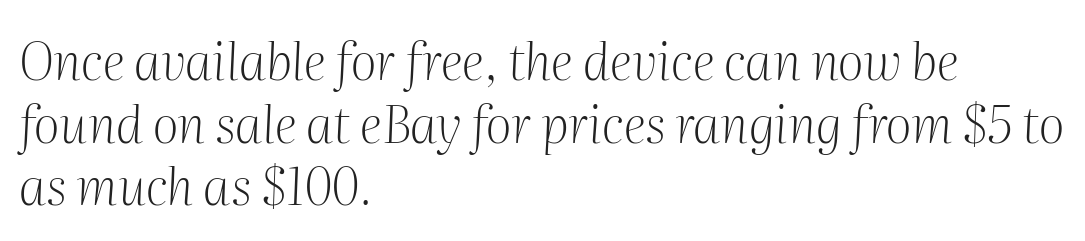
{"serif": "yes", "italic": "yes", "lean": "right", "slant_degrees": 2, "bold": "no", "weight": "light", "width": "normal", "stroke_contrast": "medium", "x_height": "medium", "monospaced": "no", "underline": "no", "align": "left", "line_spacing_ratio": 1.23, "letter_spacing": "normal", "letter_spacing_em": 0.0, "glyph_px": 51}
